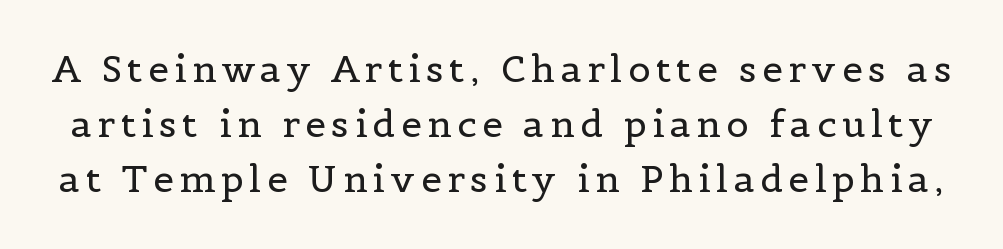
Q: Is the text bold? A: No.
Q: Is the text italic (slanted)? A: No, it is upright.
Q: Is the typeface a serif or a sans-serif typeface? A: Serif.
Q: Is the text underlined? A: No.
Q: Is the spacing between lines tight, normal or loose? A: Normal.
Q: Width (condensed, normal, or wide)? A: Normal.
Q: x-height? A: Medium.
Q: Monospaced? A: No.
